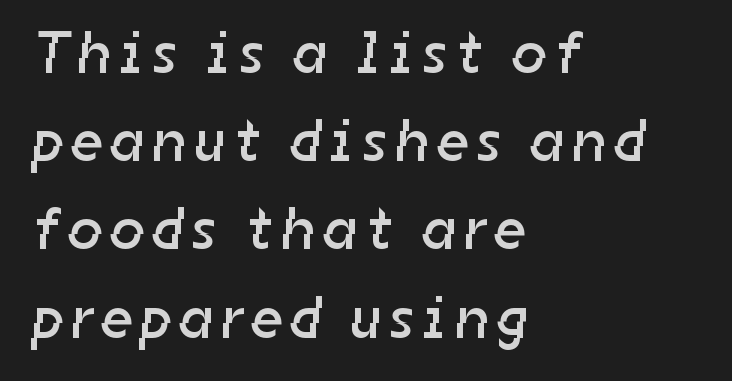
The image shows 60 px regular-weight sans-serif type; set left-aligned, normal line spacing (1.47x), not underlined; low stroke contrast and a medium x-height.
